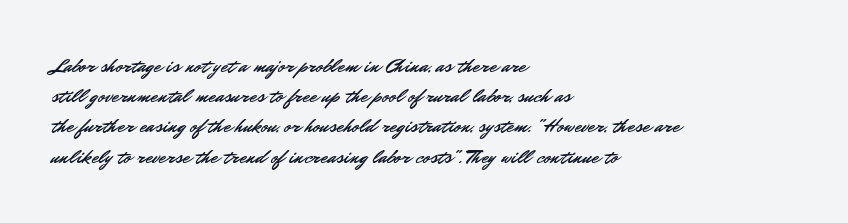
The image shows 21 px text type; set left-aligned, normal line spacing (1.44x), normal letter spacing, not underlined.
